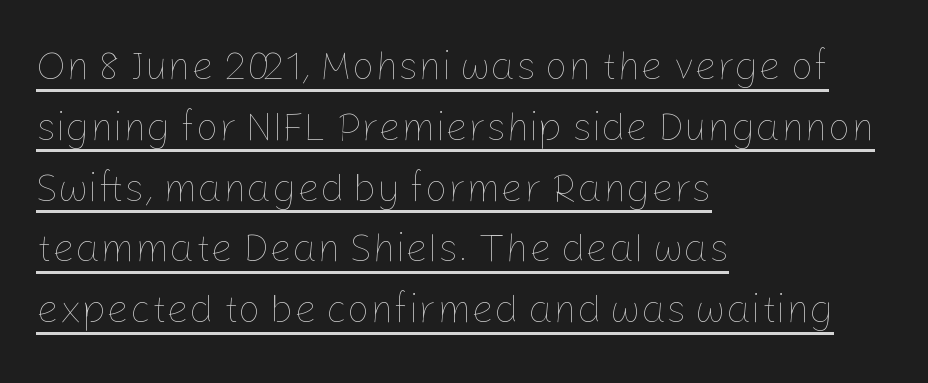
Q: Is the text bold? A: No.
Q: Is the text italic (slanted)? A: No, it is upright.
Q: Is the text underlined? A: Yes.
Q: How is the paragraph aligned? A: Left-aligned.
Q: Is the spacing between letters normal or unusually wide? A: Normal.
Q: Is the spacing between lines tight, normal or loose? A: Normal.
Q: Width (condensed, normal, or wide)? A: Normal.
Q: Stroke contrast? A: Low.
Q: x-height? A: Medium.
Q: Monospaced? A: No.
